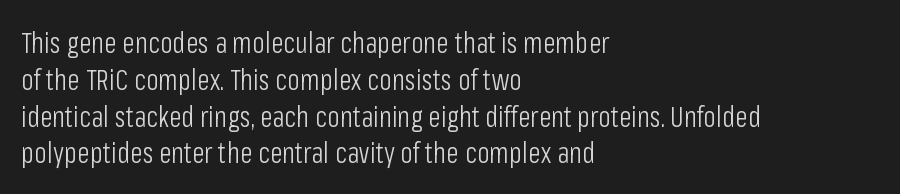
Q: Is the text bold? A: No.
Q: Is the text italic (slanted)? A: No, it is upright.
Q: Is the typeface a serif or a sans-serif typeface? A: Sans-serif.
Q: Is the text underlined? A: No.
Q: How is the paragraph aligned? A: Left-aligned.
Q: Is the spacing between letters normal or unusually wide? A: Normal.
Q: Is the spacing between lines tight, normal or loose? A: Normal.
Q: Width (condensed, normal, or wide)? A: Condensed.
Q: Stroke contrast? A: Low.
Q: x-height? A: Medium.
Q: Monospaced? A: No.
